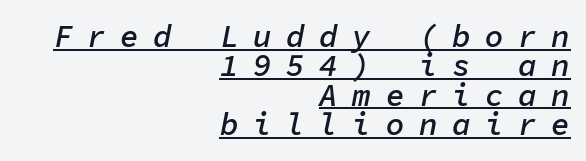
The rendering uses the underline text-decoration. Is this a fixed-width face? Yes — each glyph sits in an identical cell. How heavy is the stroke? Medium-heavy — a semibold, shy of bold. The passage shown stacks its lines with hardly any gap. Loose tracking; the words dissolve into strings of separated letters. Compared with ordinary roman type, these characters are visibly tilted.
